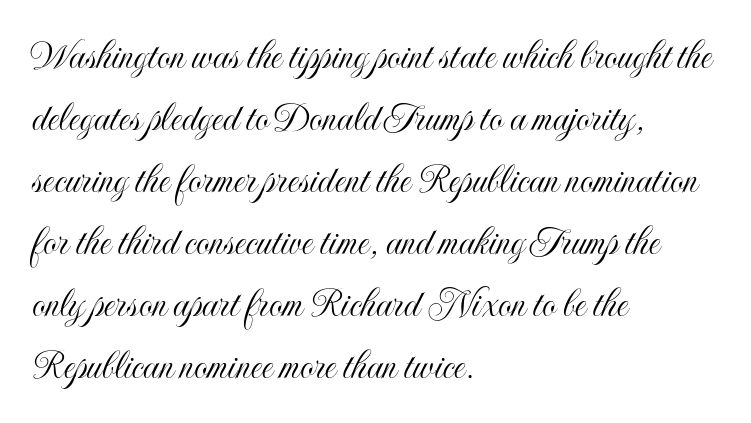
Q: Is the text italic (slanted)? A: Yes.
Q: Is the text underlined? A: No.
Q: How is the paragraph aligned? A: Left-aligned.
Q: Is the spacing between letters normal or unusually wide? A: Normal.
Q: Is the spacing between lines tight, normal or loose? A: Normal.
Q: Width (condensed, normal, or wide)? A: Condensed.
Q: x-height? A: Small.
Q: Monospaced? A: No.
